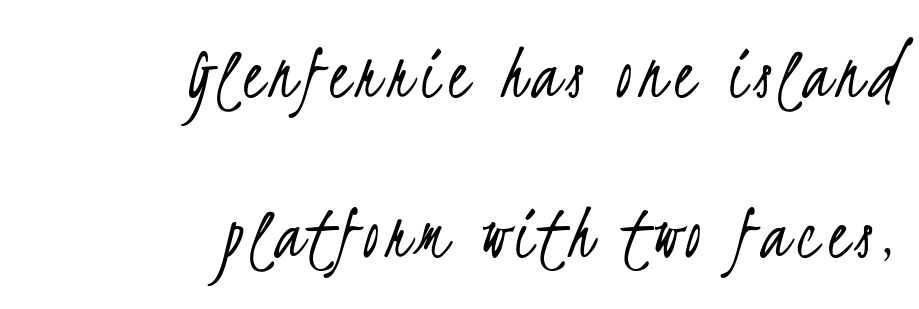
The image shows 79 px light, condensed sans-serif type; set right-aligned, loose line spacing (2.02x), not underlined; low stroke contrast and a small x-height.
